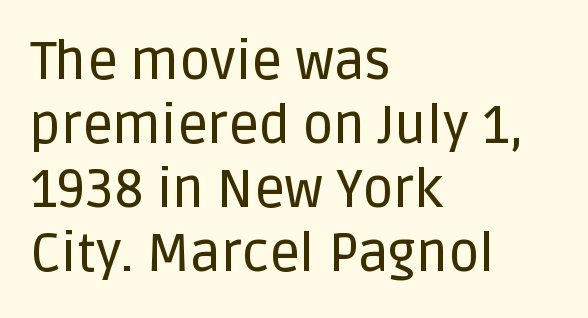
{"serif": "no", "italic": "no", "width": "normal", "stroke_contrast": "low", "x_height": "large", "monospaced": "no", "underline": "no", "align": "left", "line_spacing_ratio": 1.21, "letter_spacing": "normal", "letter_spacing_em": 0.0, "glyph_px": 53}
